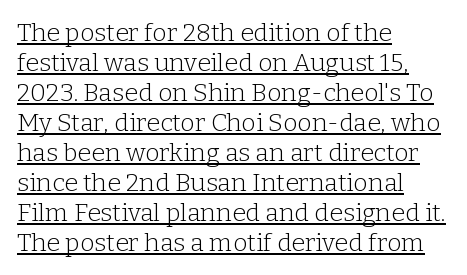
The image shows 25 px text type, upright; set left-aligned, line spacing 1.2x, normal letter spacing, underlined.
